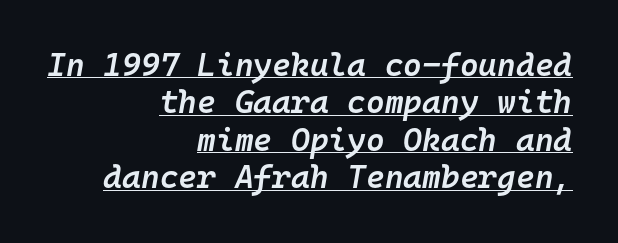
{"italic": "yes", "lean": "right", "slant_degrees": 10, "bold": "semi", "weight": "semibold", "width": "normal", "stroke_contrast": "low", "x_height": "medium", "monospaced": "yes", "underline": "yes", "align": "right", "line_spacing_ratio": 1.17, "letter_spacing": "normal", "letter_spacing_em": 0.0, "glyph_px": 32}
